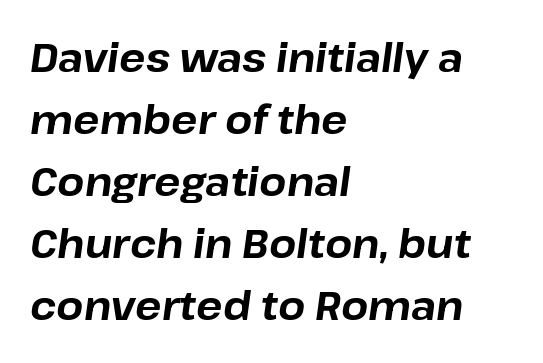
A typesetter would call this zero additional tracking. The rendering uses a moderate line-height, typical for paragraphs. The foot of each line stays bare and open. Where is the straight margin? On the left. The text carries the slant typical of an italic or oblique font. Each letter keeps its own natural width here, so spacing adapts to shape.
